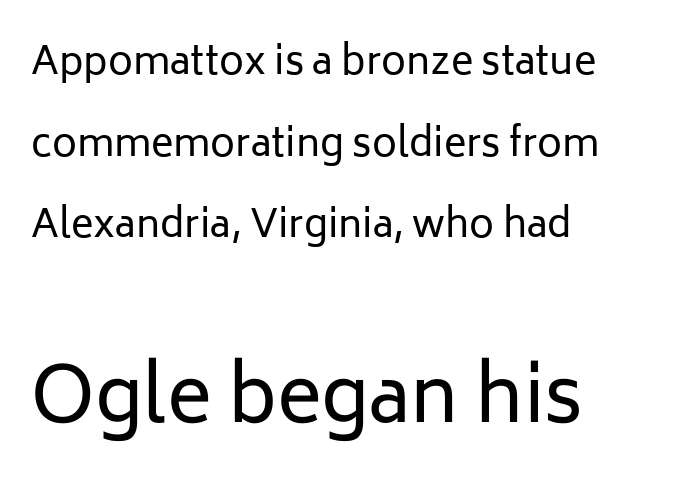
The image shows 76 px regular-weight sans-serif type, upright; set left-aligned, loose line spacing (2.15x), normal letter spacing, not underlined; the second (bottom) block is 2.0x larger; low stroke contrast and a medium x-height.
